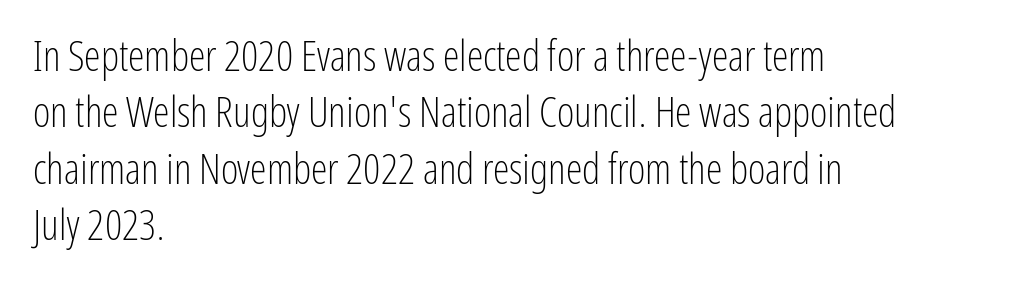
Note the varied advance widths — an 'i' is clearly narrower than an 'm'. Between one letter and the next there's only the usual sliver of space. Does the lettering tilt? It doesn't — this is upright. This rendering employs a face without finishing strokes, i.e., a sans-serif.
